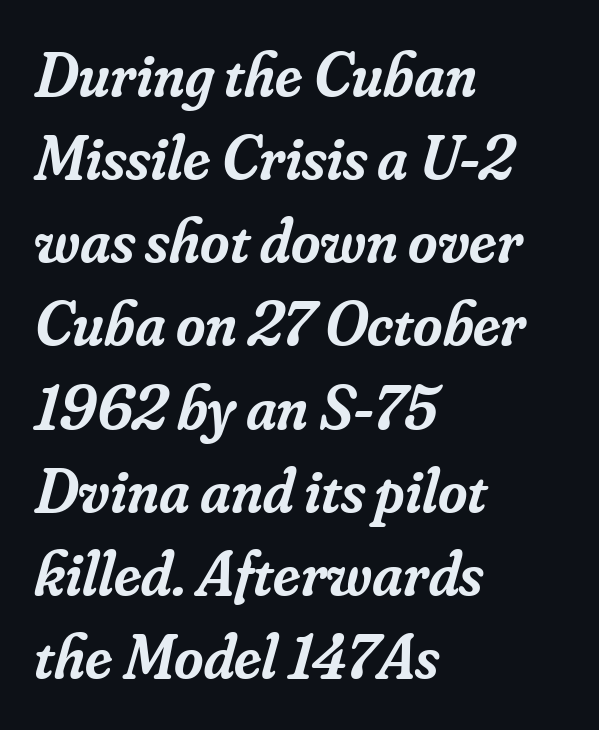
Q: Is the text bold? A: Semi-bold.
Q: Is the text italic (slanted)? A: Yes, it leans right by about 16 degrees.
Q: Is the typeface a serif or a sans-serif typeface? A: Serif.
Q: Is the text underlined? A: No.
Q: How is the paragraph aligned? A: Left-aligned.
Q: Is the spacing between letters normal or unusually wide? A: Normal.
Q: Is the spacing between lines tight, normal or loose? A: Normal.
Q: Width (condensed, normal, or wide)? A: Normal.
Q: Stroke contrast? A: Low.
Q: x-height? A: Small.
Q: Monospaced? A: No.
